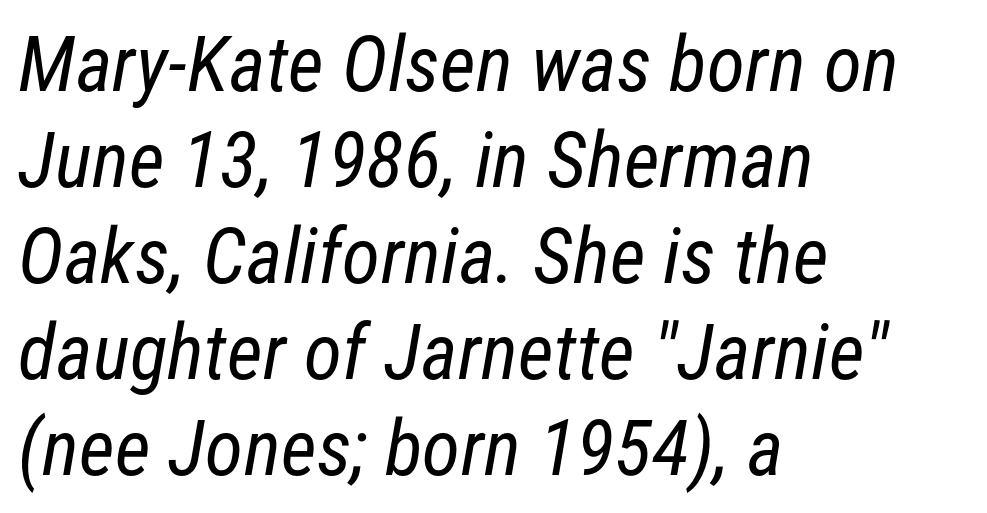
Q: Is the text bold? A: No.
Q: Is the typeface a serif or a sans-serif typeface? A: Sans-serif.
Q: Is the text underlined? A: No.
Q: How is the paragraph aligned? A: Left-aligned.
Q: Is the spacing between letters normal or unusually wide? A: Normal.
Q: Width (condensed, normal, or wide)? A: Condensed.
Q: Stroke contrast? A: Low.
Q: x-height? A: Medium.
Q: Monospaced? A: No.
